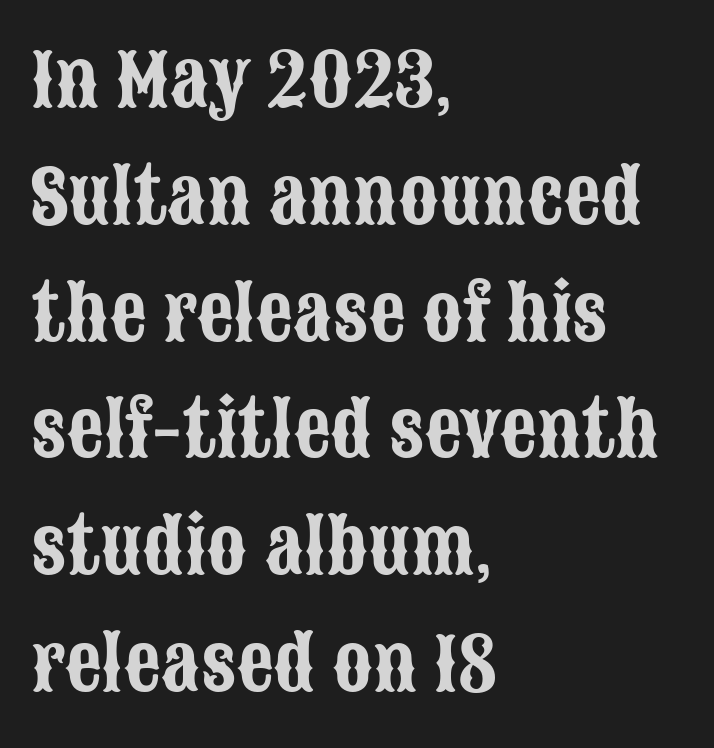
Successive baselines arrive at the customary interval. Every character sits straight up, as roman type does. A typesetter would call this proportional, since set widths differ per character. Letters rest on an invisible, unmarked baseline. Is the block centered? No — it sits flush against the left margin.
